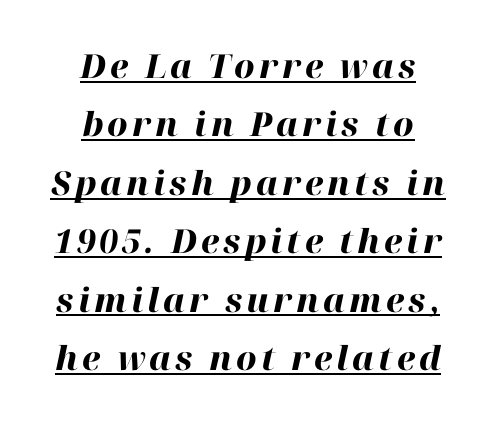
{"italic": "yes", "lean": "right", "slant_degrees": 12, "bold": "yes", "weight": "heavy", "width": "normal", "stroke_contrast": "high", "x_height": "medium", "monospaced": "no", "underline": "yes", "align": "center", "line_spacing_ratio": 1.77, "glyph_px": 33}
